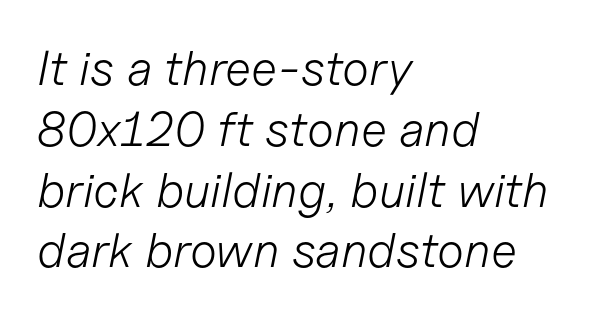
The image shows 49 px light type, italic (leaning right); set left-aligned, line spacing 1.24x, normal letter spacing, not underlined; low stroke contrast and a medium x-height.
